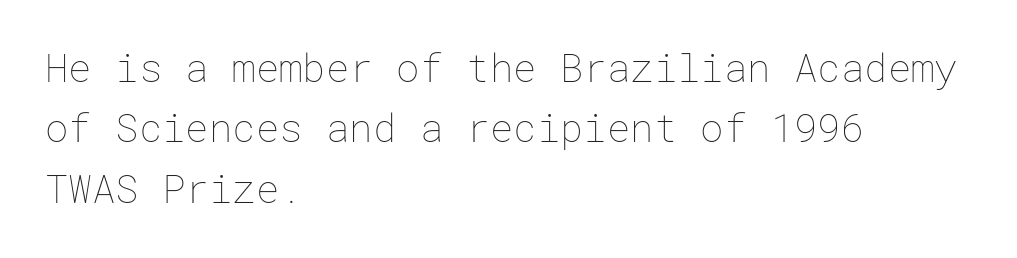
The image shows 39 px thin type, upright; set left-aligned, normal line spacing (1.55x), normal letter spacing, not underlined; low stroke contrast and a medium x-height.
